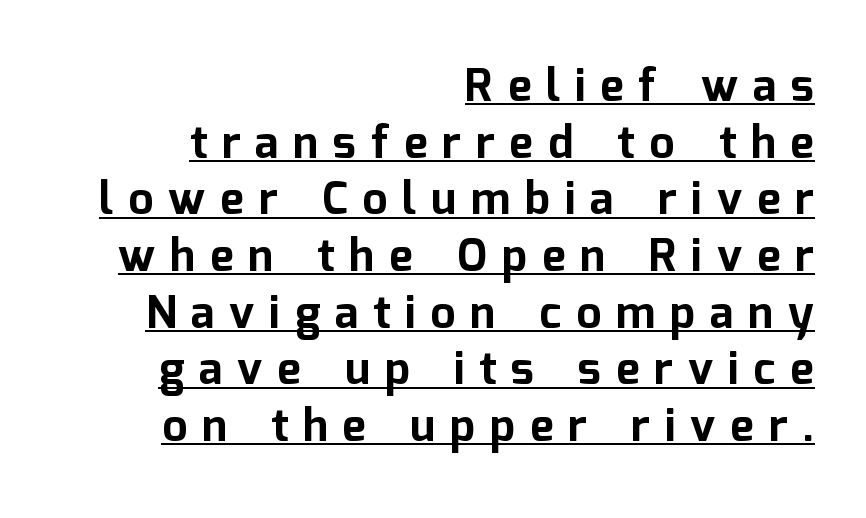
{"serif": "no", "italic": "no", "bold": "yes", "weight": "bold", "width": "normal", "stroke_contrast": "low", "x_height": "medium", "monospaced": "no", "underline": "yes", "align": "right", "line_spacing": "normal", "line_spacing_ratio": 1.26, "letter_spacing": "wide", "letter_spacing_em": 0.33, "glyph_px": 45}
